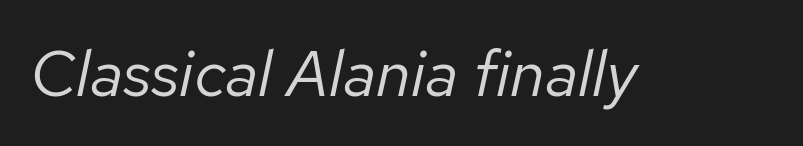
The image shows 64 px regular-weight type, italic (leaning right); set normal letter spacing, not underlined; low stroke contrast and a medium x-height.
